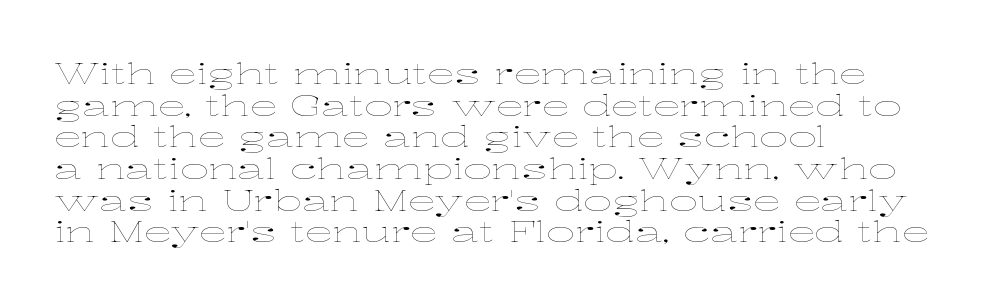
The string is rendered with underlining switched off. If you drew a ruler down the left edge, every line would touch it. The cut favours lightness, reaching ordinary text weight at its darkest. Varying glyph widths throughout — classic text-font behaviour. Between one letter and the next there's only the usual sliver of space.
